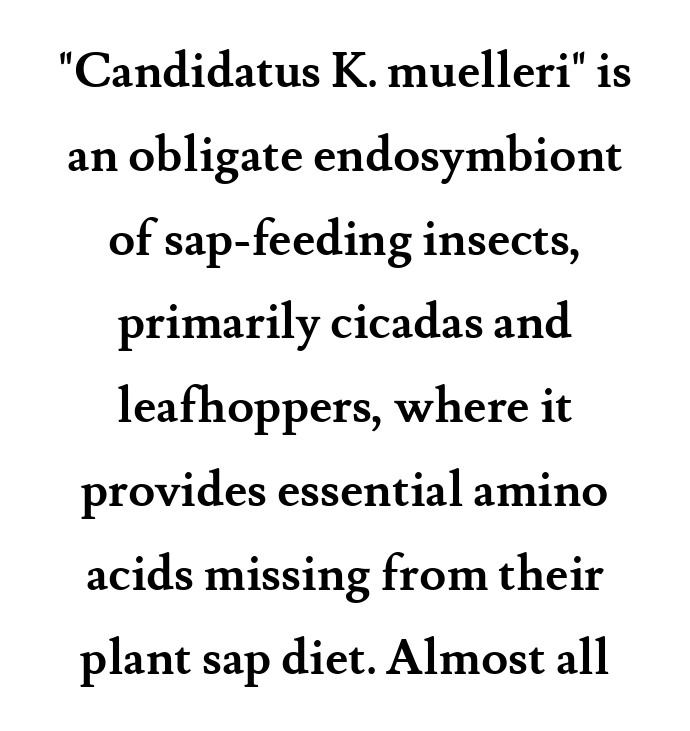
The image shows 49 px semibold serif type, upright; set centered, line spacing 1.71x, normal letter spacing, not underlined; medium stroke contrast and a small x-height.
